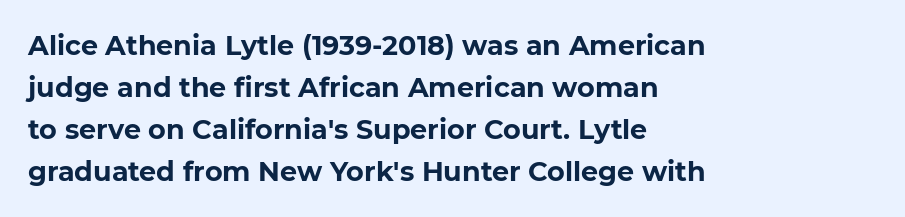
The image shows 27 px bold type, upright; set left-aligned, normal line spacing (1.56x), normal letter spacing, not underlined.
